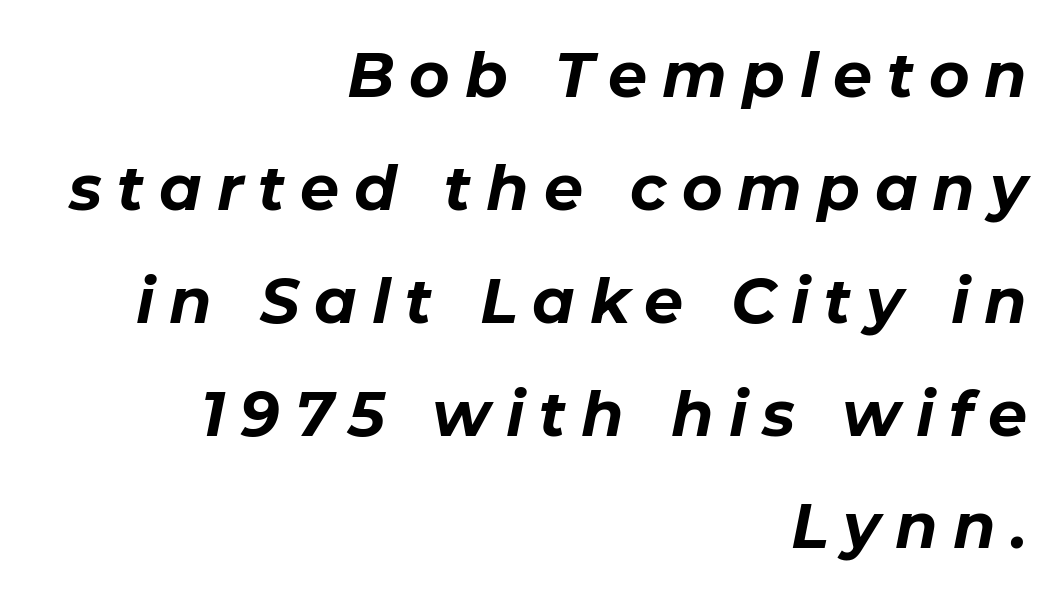
The image shows 62 px bold type, italic (leaning right); set right-aligned, line spacing 1.82x, unusually wide letter spacing (+0.24 em), not underlined; low stroke contrast and a medium x-height.
